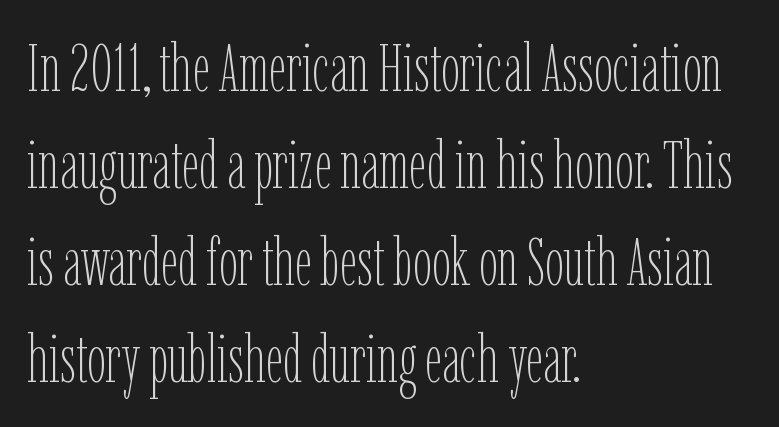
The image shows 67 px thin, condensed type, upright; set left-aligned, normal line spacing (1.45x), normal letter spacing, not underlined; low stroke contrast and a medium x-height.
